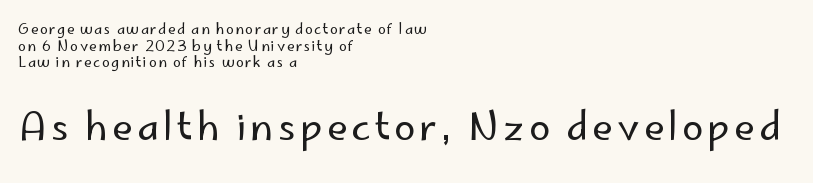
Q: Is the text bold? A: No.
Q: Is the text italic (slanted)? A: No, it is upright.
Q: Is the typeface a serif or a sans-serif typeface? A: Sans-serif.
Q: Is the text underlined? A: No.
Q: How is the paragraph aligned? A: Left-aligned.
Q: Which block of text is set in a larger size, the first (top) or the second (bottom)? A: The second (bottom) one.
Q: Width (condensed, normal, or wide)? A: Normal.
Q: Stroke contrast? A: Low.
Q: x-height? A: Small.
Q: Monospaced? A: No.
